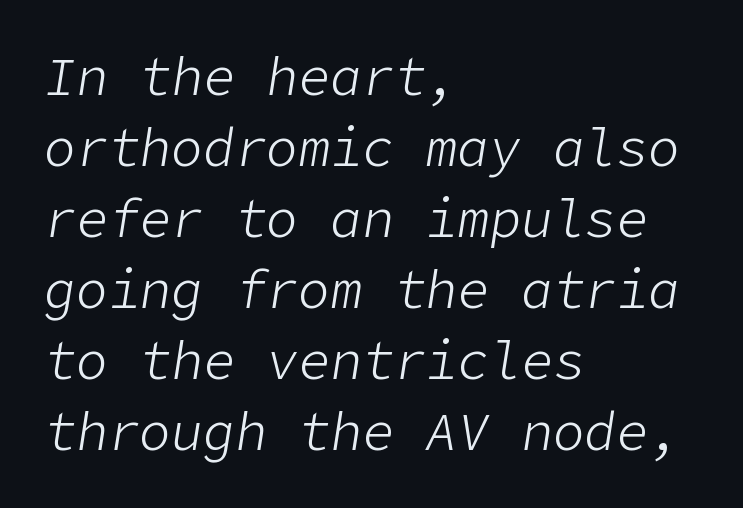
The image shows 53 px light type, italic (leaning right); set left-aligned, normal line spacing (1.34x), normal letter spacing, not underlined; low stroke contrast and a medium x-height.
